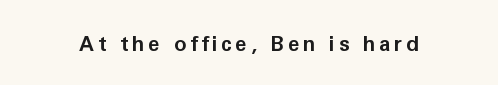
{"italic": "no", "bold": "yes", "underline": "no", "glyph_px": 21}
